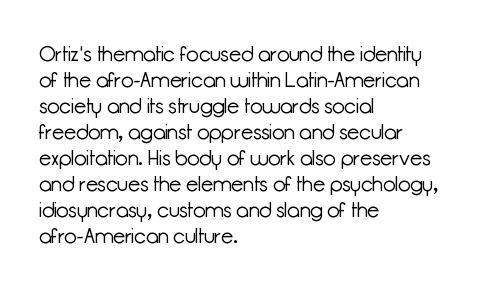
Where is the straight margin? On the left. This sample keeps an unexceptional amount of space between lines. The typesetting does not lean heavy: it is not bold. The gaps between neighbouring characters are ordinary and unremarkable. A clean baseline with only descenders dipping below it.
